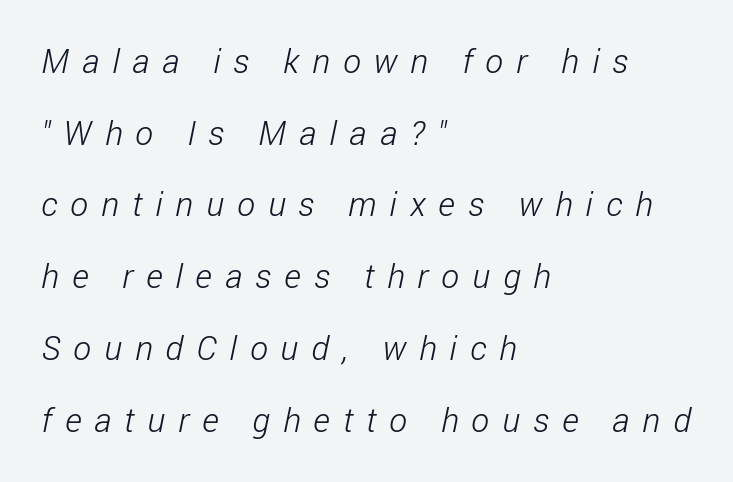
If you drew a ruler down the left edge, every line would touch it. A typesetter would call this proportional, since set widths differ per character. The strokes carry an ordinary text weight at most. Vertically, the passage feels expansive, rows floating well apart.
